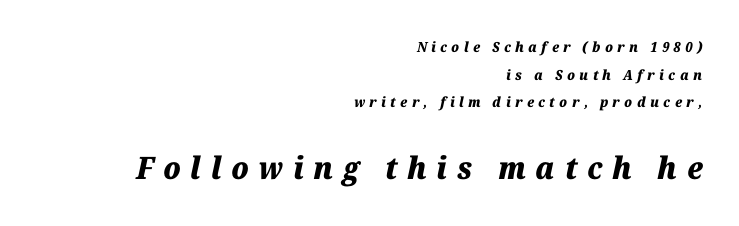
Italic: yes, the glyphs are oblique. Notice the wide empty band between every row — that's loose leading. Heavy, bold letterforms. Each row of text sits above clean, open space. Glyph-to-glyph distance is far greater than everyday printed text. Scale increases going downward across the two blocks.
